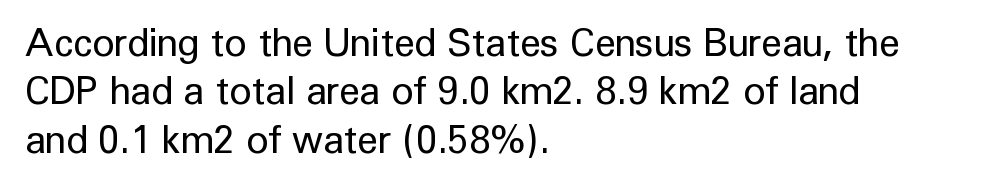
The lines in this sample share a left origin and differ only in where they stop. Counters stay open thanks to moderate or lighter strokes. Examine the stroke ends and you'll find no serifs. Caption: standard tracking, unaltered. The space beneath each line is pristine and unruled.
